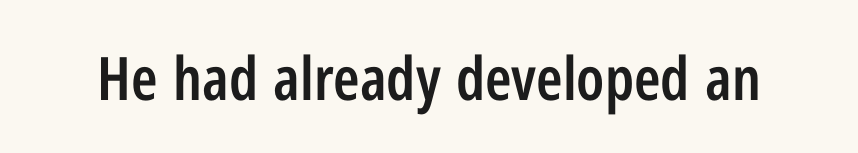
Q: Is the text bold? A: Semi-bold.
Q: Is the text italic (slanted)? A: No, it is upright.
Q: Is the typeface a serif or a sans-serif typeface? A: Sans-serif.
Q: Is the text underlined? A: No.
Q: Is the spacing between letters normal or unusually wide? A: Normal.
Q: Width (condensed, normal, or wide)? A: Condensed.
Q: Stroke contrast? A: Low.
Q: x-height? A: Medium.
Q: Monospaced? A: No.
